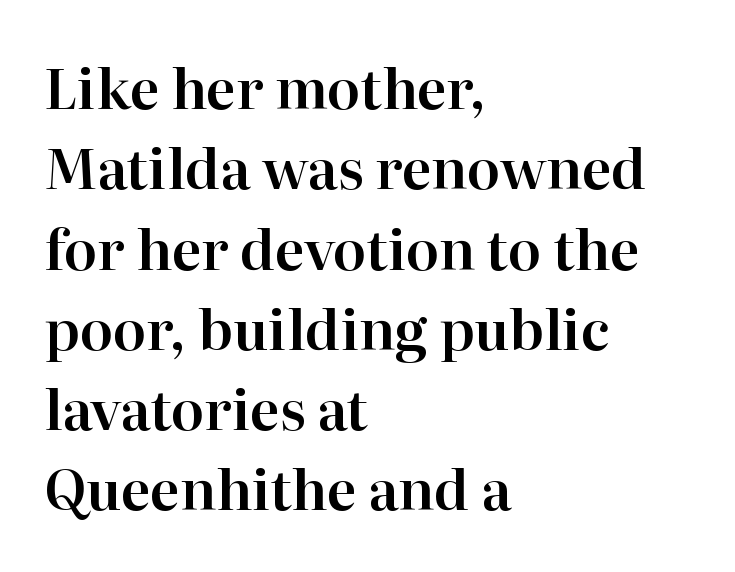
The letters sit at their default tracking, neither squeezed nor spread. Quick note: underline off. Yep, those are serifs on the letters. Note the varied advance widths — an 'i' is clearly narrower than an 'm'. This sample uses an upright cut, with every glyph sitting square on the baseline. Compared with typical paragraphs, the rows here are spaced about the same.
